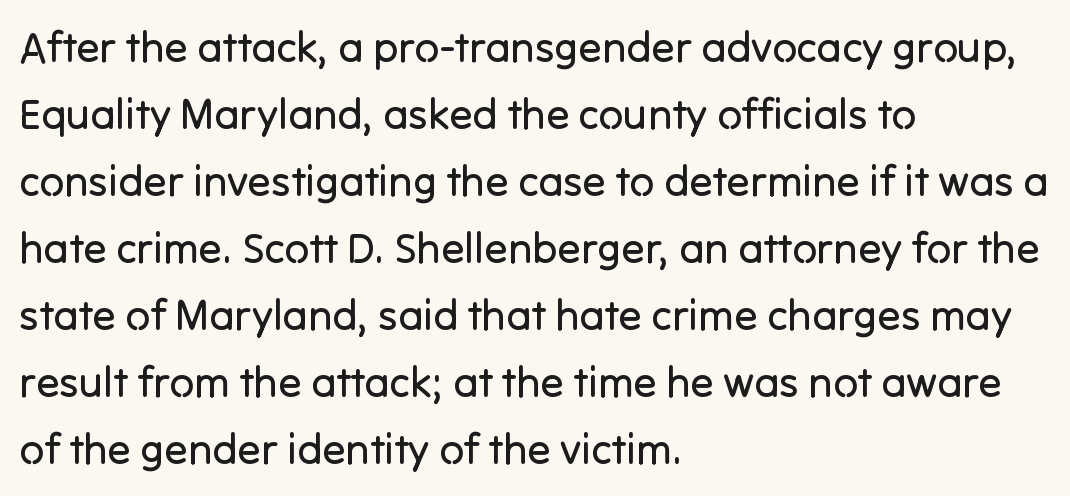
The image shows 43 px regular-weight sans-serif type, upright; set left-aligned, normal line spacing (1.56x), normal letter spacing, not underlined; low stroke contrast and a medium x-height.
